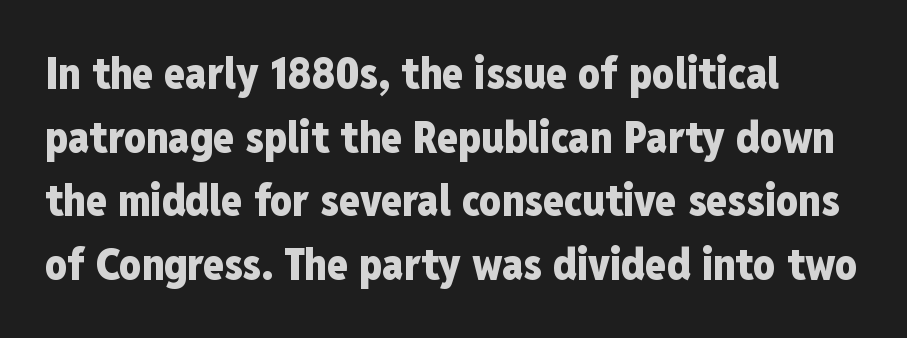
Q: Is the text bold? A: Yes.
Q: Is the text italic (slanted)? A: No, it is upright.
Q: Is the typeface a serif or a sans-serif typeface? A: Sans-serif.
Q: Is the text underlined? A: No.
Q: How is the paragraph aligned? A: Left-aligned.
Q: Is the spacing between letters normal or unusually wide? A: Normal.
Q: Is the spacing between lines tight, normal or loose? A: Normal.
Q: Width (condensed, normal, or wide)? A: Condensed.
Q: Stroke contrast? A: Low.
Q: x-height? A: Medium.
Q: Monospaced? A: No.
